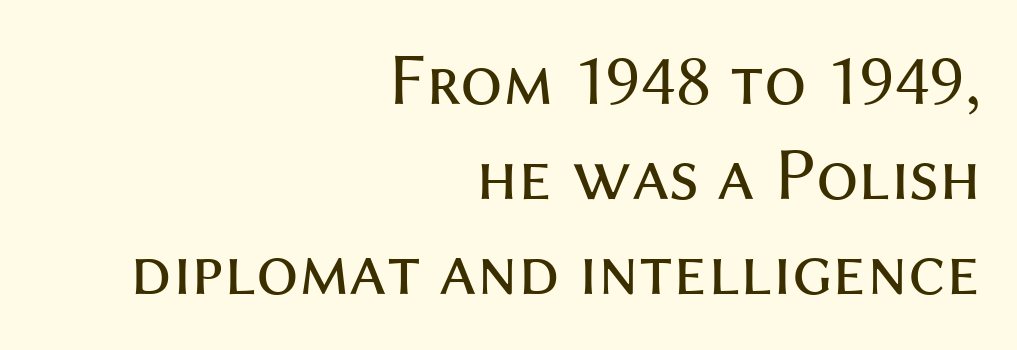
Note the varied advance widths — an 'i' is clearly narrower than an 'm'. Teacher's note: observe the even right margin — that is flush-right alignment. A sans-serif font was chosen for this passage. Plain, unruled lines of type. The letters stand upright; this is a roman face. The face looks like a standard text weight, possibly lighter.
